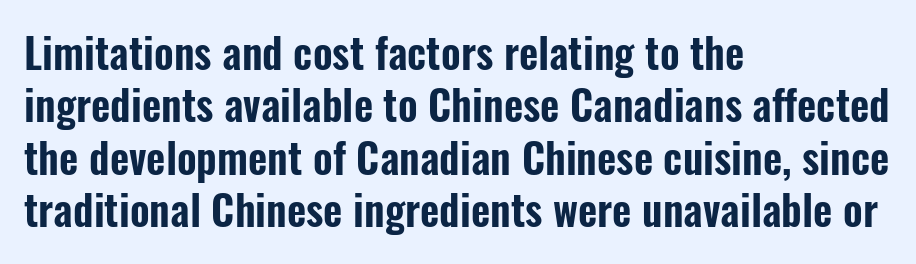
The image shows 42 px condensed sans-serif type, upright; set left-aligned, normal line spacing (1.25x), normal letter spacing, not underlined; low stroke contrast and a medium x-height.
